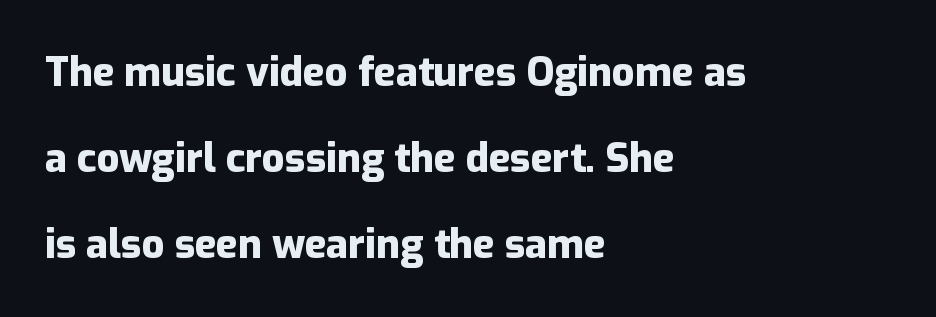
{"serif": "no", "italic": "no", "bold": "yes", "weight": "heavy", "width": "normal", "stroke_contrast": "low", "x_height": "medium", "monospaced": "no", "underline": "no", "align": "left", "line_spacing": "loose", "line_spacing_ratio": 2.15, "letter_spacing": "normal", "letter_spacing_em": 0.0, "glyph_px": 40}
